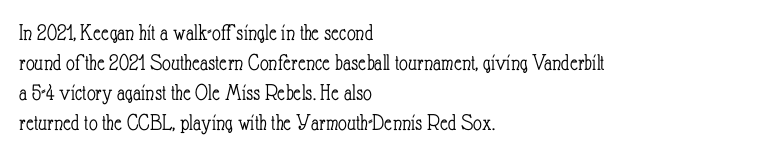
Honestly, there is no underline to notice here at all. The font's upright variant was chosen for this text. Horizontally, the lines are justified to the leading edge only. Bold? No — there's no thickening of the strokes.
